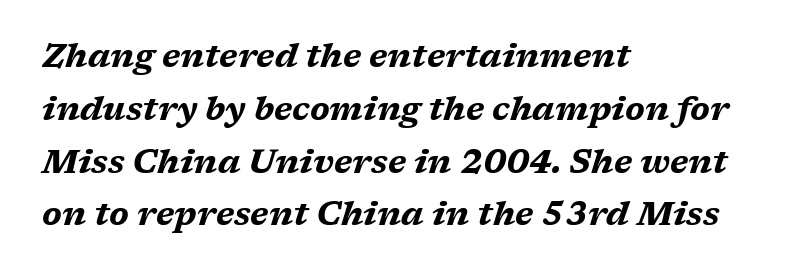
Q: Is the text bold? A: Yes.
Q: Is the text italic (slanted)? A: Yes, it leans right by about 17 degrees.
Q: Is the text underlined? A: No.
Q: How is the paragraph aligned? A: Left-aligned.
Q: Is the spacing between letters normal or unusually wide? A: Normal.
Q: Is the spacing between lines tight, normal or loose? A: Normal.
Q: Width (condensed, normal, or wide)? A: Wide.
Q: Stroke contrast? A: Medium.
Q: x-height? A: Medium.
Q: Monospaced? A: No.
